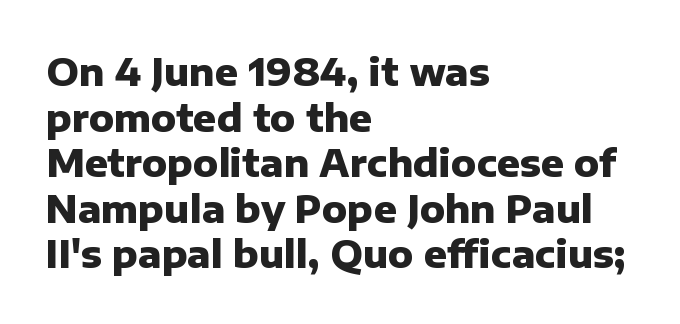
Underlining? Definitely not there. The face used here is rendered with its standard letterfit. You'd pick this weight for a headline — it's a proper bold. Ascenders rise straight up at ninety degrees. The setting favours the left margin, as ordinary paragraphs usually do. Type style note: lacks serifs.
